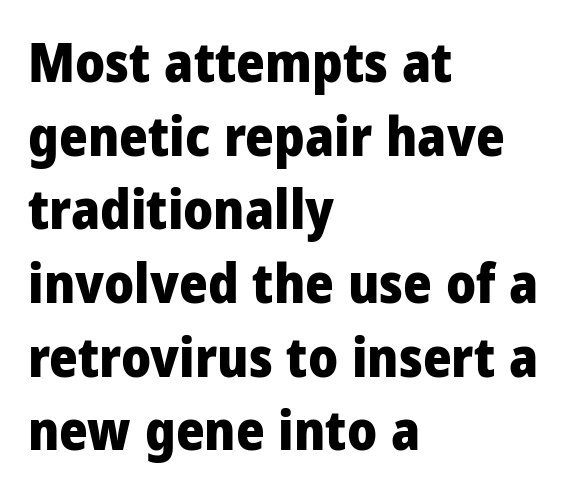
If you drew a line through each stem, it would be perfectly vertical. Plenty of ink on the page — the face is bold. The rendering shows plain stroke endings on the letterforms — a sans-serif design. Regarding leading, the lines here are spaced in the standard way. Is the block centered? No — it sits flush against the left margin. Character widths vary here, with narrow letters taking less room than wide ones.
